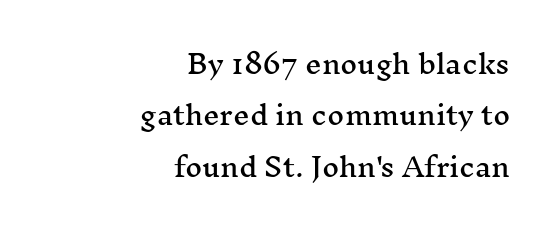
{"italic": "no", "underline": "no", "align": "right", "line_spacing": "loose", "line_spacing_ratio": 1.98, "letter_spacing": "normal", "letter_spacing_em": 0.0, "glyph_px": 26}
